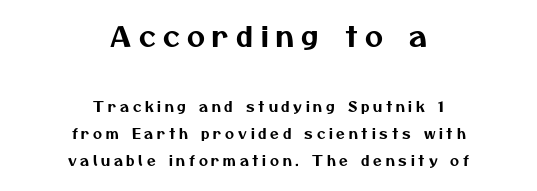
Q: Is the typeface a serif or a sans-serif typeface? A: Sans-serif.
Q: Is the text underlined? A: No.
Q: How is the paragraph aligned? A: Centered.
Q: Is the spacing between letters normal or unusually wide? A: Unusually wide.
Q: Is the spacing between lines tight, normal or loose? A: Loose.
Q: Which block of text is set in a larger size, the first (top) or the second (bottom)? A: The first (top) one.
Q: Width (condensed, normal, or wide)? A: Normal.
Q: Stroke contrast? A: Medium.
Q: x-height? A: Medium.
Q: Monospaced? A: No.
